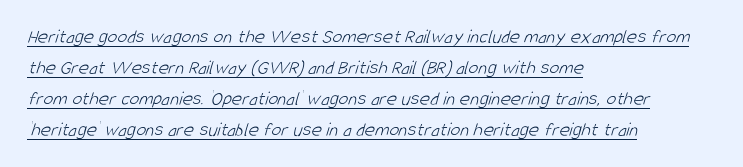
Compared with undecorated copy, this sample adds a rule below the words. How are the letters spaced? Ordinarily, with no added tracking. The lines are quadded left. Successive baselines arrive at the customary interval. The font is comparable to plain body text, perhaps lighter.
